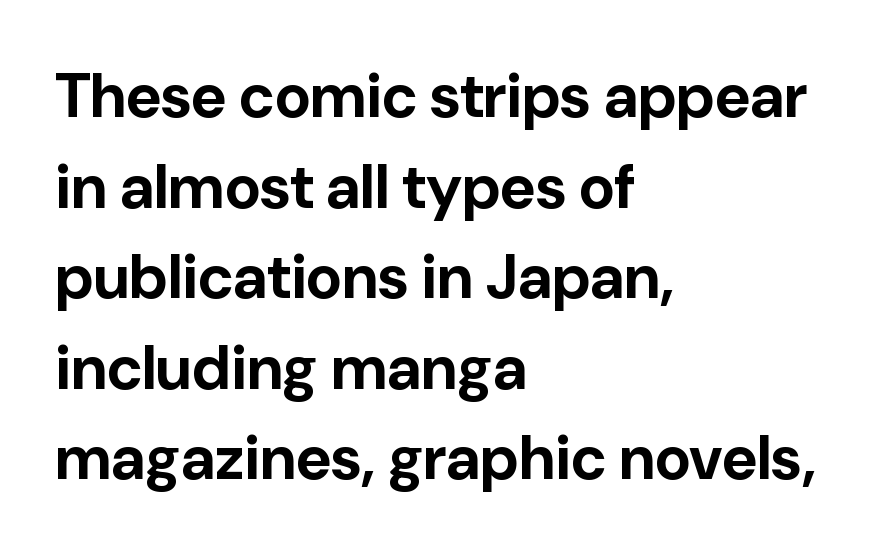
{"serif": "no", "italic": "no", "bold": "yes", "weight": "bold", "width": "normal", "stroke_contrast": "low", "x_height": "medium", "monospaced": "no", "underline": "no", "align": "left", "line_spacing": "normal", "line_spacing_ratio": 1.46, "letter_spacing": "normal", "letter_spacing_em": 0.0, "glyph_px": 62}
